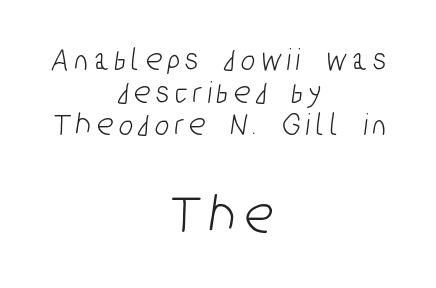
The image shows 57 px condensed sans-serif type; set centered, tight line spacing (0.99x), not underlined; the second (bottom) block is 1.73x larger; low stroke contrast and a medium x-height.
